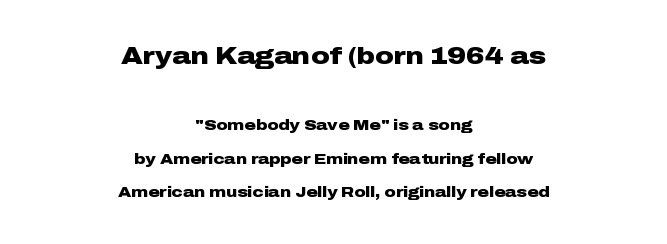
The image shows 23 px bold type, upright; set centered, loose line spacing (2.41x), normal letter spacing, not underlined; the first (top) block is 1.64x larger.
